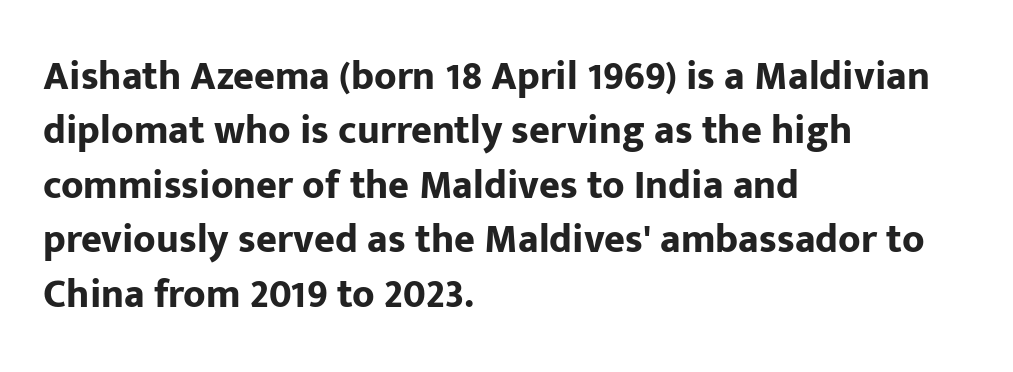
Q: Is the text bold? A: Yes.
Q: Is the text italic (slanted)? A: No, it is upright.
Q: Is the typeface a serif or a sans-serif typeface? A: Sans-serif.
Q: Is the text underlined? A: No.
Q: How is the paragraph aligned? A: Left-aligned.
Q: Is the spacing between letters normal or unusually wide? A: Normal.
Q: Is the spacing between lines tight, normal or loose? A: Normal.
Q: Width (condensed, normal, or wide)? A: Normal.
Q: Stroke contrast? A: Low.
Q: x-height? A: Medium.
Q: Monospaced? A: No.
